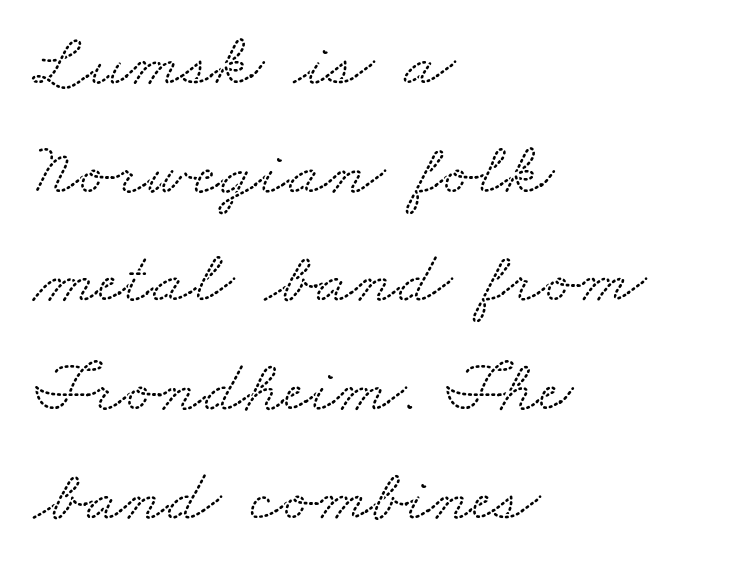
{"serif": "yes", "width": "wide", "stroke_contrast": "low", "x_height": "small", "monospaced": "no", "underline": "no", "align": "left", "line_spacing": "normal", "line_spacing_ratio": 1.45, "letter_spacing": "normal", "letter_spacing_em": 0.0, "glyph_px": 75}
